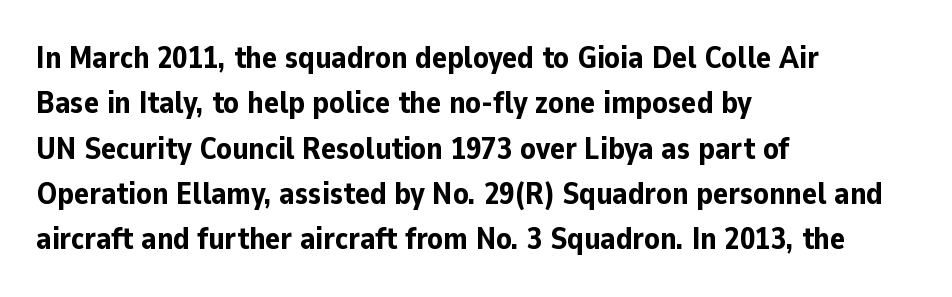
Q: Is the text bold? A: Yes.
Q: Is the text italic (slanted)? A: No, it is upright.
Q: Is the typeface a serif or a sans-serif typeface? A: Sans-serif.
Q: Is the text underlined? A: No.
Q: How is the paragraph aligned? A: Left-aligned.
Q: Is the spacing between letters normal or unusually wide? A: Normal.
Q: Is the spacing between lines tight, normal or loose? A: Normal.
Q: Width (condensed, normal, or wide)? A: Normal.
Q: Stroke contrast? A: Low.
Q: x-height? A: Medium.
Q: Monospaced? A: No.
